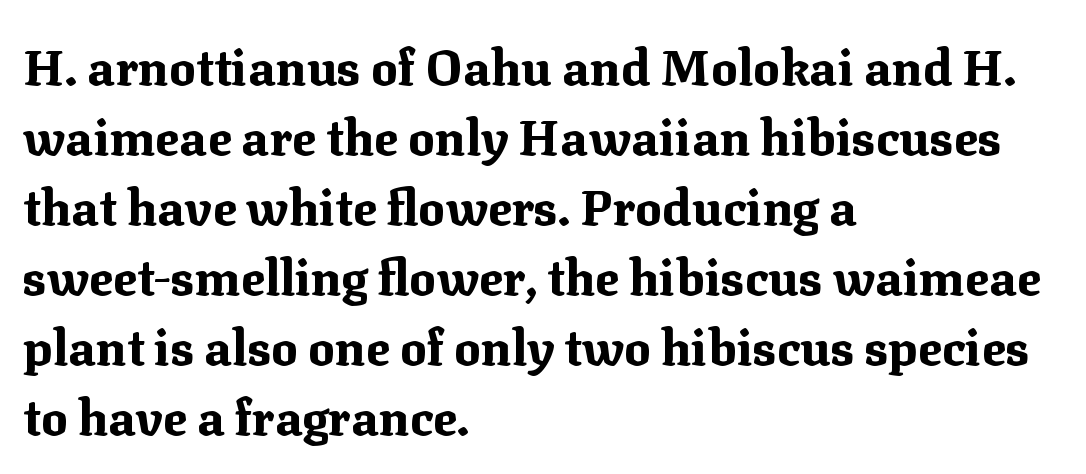
Q: Is the text bold? A: Yes.
Q: Is the text italic (slanted)? A: No, it is upright.
Q: Is the typeface a serif or a sans-serif typeface? A: Serif.
Q: Is the text underlined? A: No.
Q: How is the paragraph aligned? A: Left-aligned.
Q: Is the spacing between letters normal or unusually wide? A: Normal.
Q: Is the spacing between lines tight, normal or loose? A: Normal.
Q: Width (condensed, normal, or wide)? A: Normal.
Q: Stroke contrast? A: Medium.
Q: x-height? A: Medium.
Q: Monospaced? A: No.
